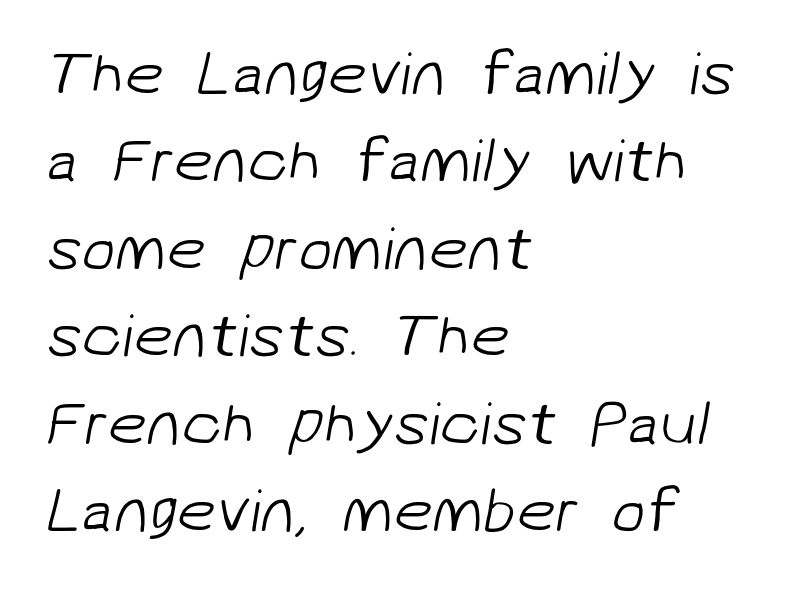
{"serif": "no", "bold": "no", "weight": "light", "width": "normal", "stroke_contrast": "low", "x_height": "medium", "monospaced": "no", "underline": "no", "align": "left", "line_spacing": "normal", "line_spacing_ratio": 1.41, "letter_spacing": "normal", "letter_spacing_em": 0.0, "glyph_px": 62}
